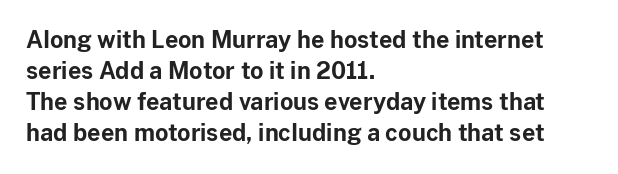
Q: Is the text bold? A: Yes.
Q: Is the text italic (slanted)? A: No, it is upright.
Q: Is the text underlined? A: No.
Q: How is the paragraph aligned? A: Left-aligned.
Q: Is the spacing between letters normal or unusually wide? A: Normal.
Q: Is the spacing between lines tight, normal or loose? A: Normal.
